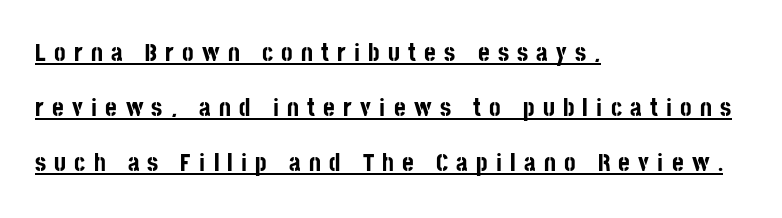
{"italic": "no", "bold": "yes", "underline": "yes", "align": "left", "line_spacing": "loose", "line_spacing_ratio": 2.2, "letter_spacing": "wide", "letter_spacing_em": 0.33, "glyph_px": 25}
